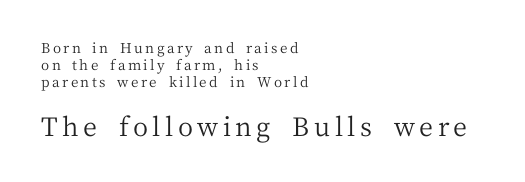
{"italic": "no", "bold": "no", "underline": "no", "align": "left", "line_spacing_ratio": 1.23, "larger_block": "second", "size_ratio": 1.86, "glyph_px": 26}
